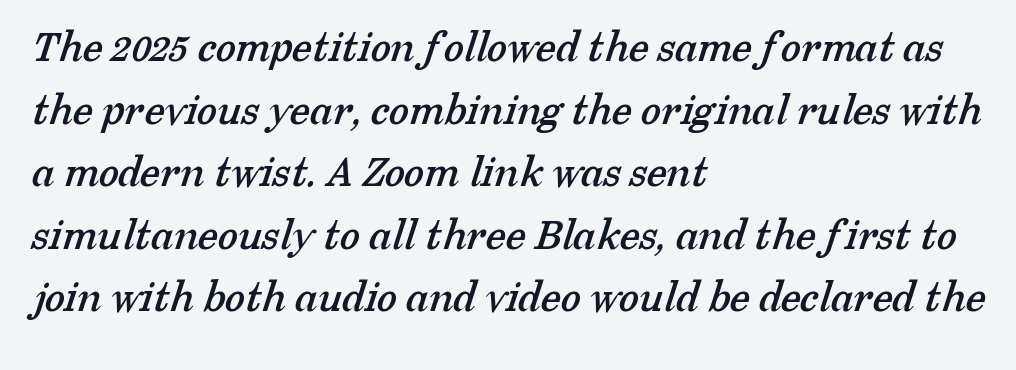
Q: Is the typeface a serif or a sans-serif typeface? A: Serif.
Q: Is the text underlined? A: No.
Q: How is the paragraph aligned? A: Left-aligned.
Q: Is the spacing between letters normal or unusually wide? A: Normal.
Q: Is the spacing between lines tight, normal or loose? A: Normal.
Q: Width (condensed, normal, or wide)? A: Normal.
Q: Stroke contrast? A: Low.
Q: x-height? A: Medium.
Q: Monospaced? A: No.
